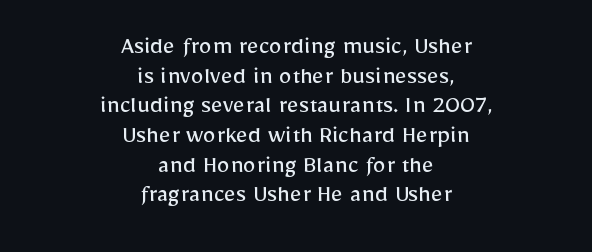
The image shows 26 px text type, upright; set centered, tight line spacing (1.14x), normal letter spacing, not underlined.
